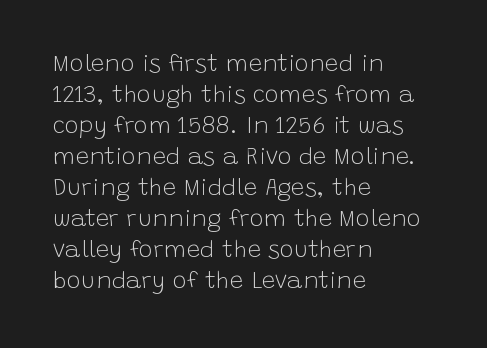
Q: Is the text bold? A: No.
Q: Is the text italic (slanted)? A: No, it is upright.
Q: Is the text underlined? A: No.
Q: How is the paragraph aligned? A: Left-aligned.
Q: Is the spacing between letters normal or unusually wide? A: Normal.
Q: Is the spacing between lines tight, normal or loose? A: Normal.
